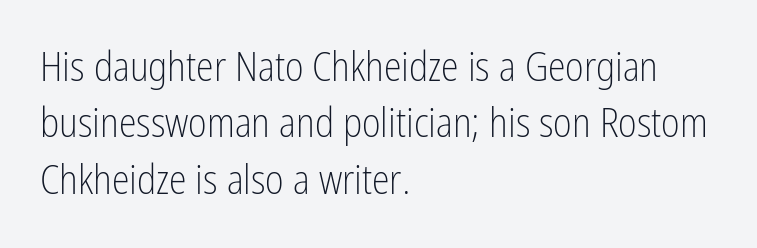
Q: Is the text bold? A: No.
Q: Is the text italic (slanted)? A: No, it is upright.
Q: Is the typeface a serif or a sans-serif typeface? A: Sans-serif.
Q: Is the text underlined? A: No.
Q: How is the paragraph aligned? A: Left-aligned.
Q: Is the spacing between letters normal or unusually wide? A: Normal.
Q: Is the spacing between lines tight, normal or loose? A: Normal.
Q: Width (condensed, normal, or wide)? A: Condensed.
Q: Stroke contrast? A: Low.
Q: x-height? A: Medium.
Q: Monospaced? A: No.
